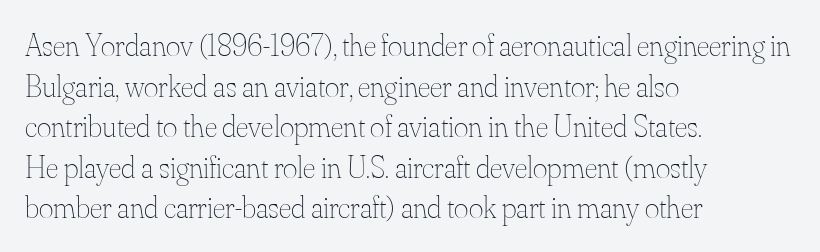
Q: Is the text bold? A: No.
Q: Is the text italic (slanted)? A: No, it is upright.
Q: Is the text underlined? A: No.
Q: How is the paragraph aligned? A: Left-aligned.
Q: Is the spacing between letters normal or unusually wide? A: Normal.
Q: Is the spacing between lines tight, normal or loose? A: Normal.
Q: Width (condensed, normal, or wide)? A: Normal.
Q: Stroke contrast? A: Medium.
Q: x-height? A: Small.
Q: Monospaced? A: No.
